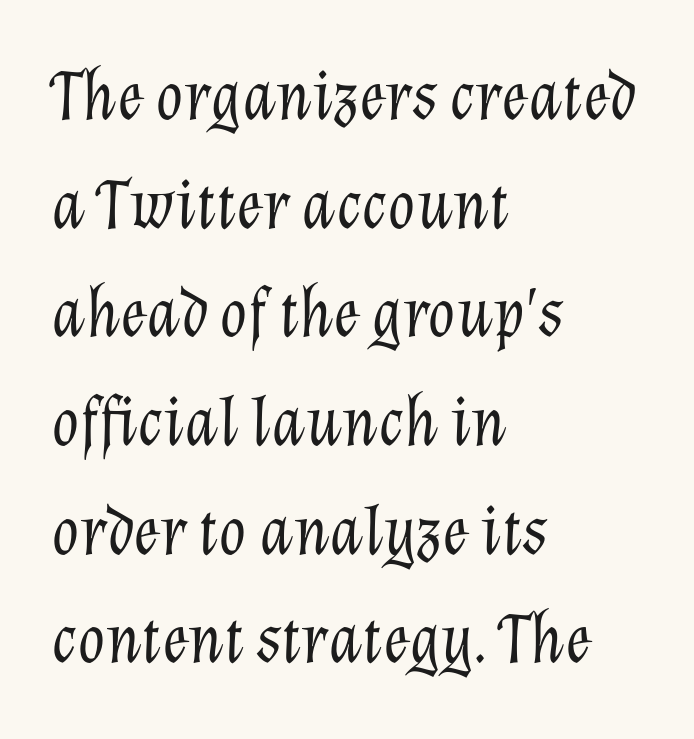
The image shows 71 px light type, italic (leaning right); set left-aligned, normal line spacing (1.53x), normal letter spacing, not underlined; low stroke contrast and a medium x-height.
